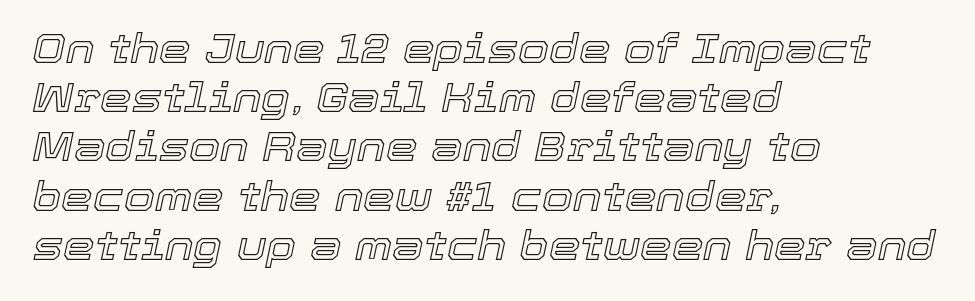
The image shows 40 px text type, italic (leaning right); set left-aligned, line spacing 1.23x, normal letter spacing, not underlined; a medium x-height.
